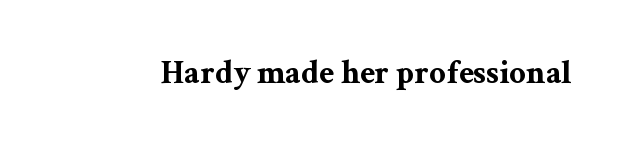
{"serif": "yes", "italic": "no", "bold": "yes", "weight": "bold", "width": "wide", "stroke_contrast": "medium", "x_height": "medium", "monospaced": "no", "underline": "no", "letter_spacing": "normal", "letter_spacing_em": 0.0, "glyph_px": 33}
